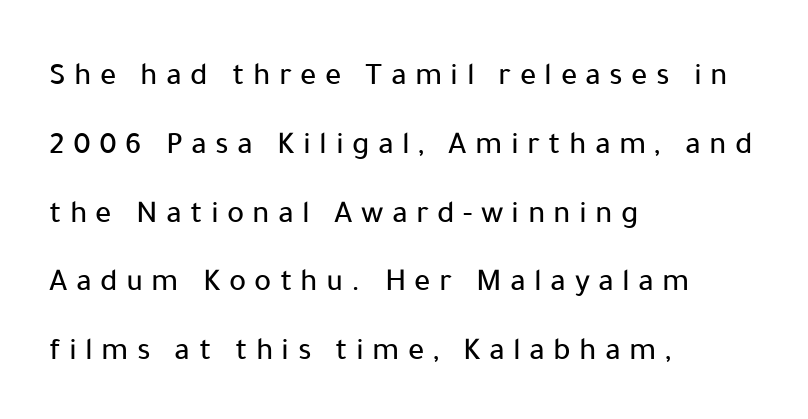
The image shows 32 px sans-serif type, upright; set left-aligned, loose line spacing (2.15x), unusually wide letter spacing (+0.26 em), not underlined; low stroke contrast and a medium x-height.
